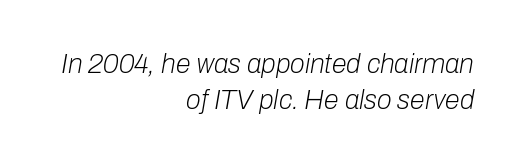
Q: Is the text bold? A: No.
Q: Is the text italic (slanted)? A: Yes, it leans right by about 10 degrees.
Q: Is the text underlined? A: No.
Q: How is the paragraph aligned? A: Right-aligned.
Q: Is the spacing between letters normal or unusually wide? A: Normal.
Q: Is the spacing between lines tight, normal or loose? A: Normal.
